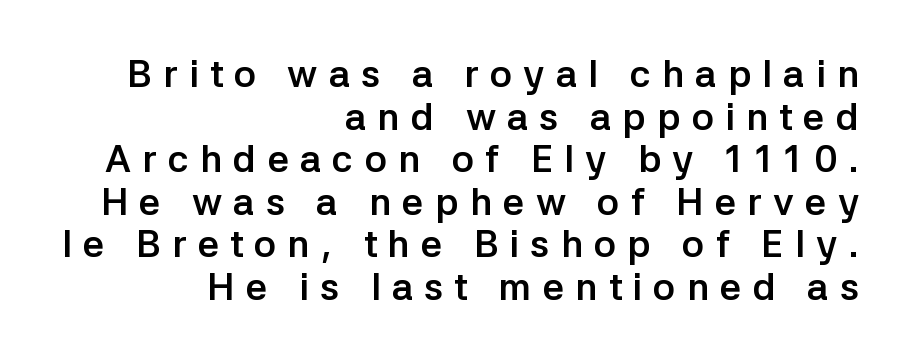
The image shows 38 px semibold sans-serif type, upright; set right-aligned, tight line spacing (1.12x), unusually wide letter spacing (+0.29 em), not underlined; low stroke contrast and a medium x-height.
